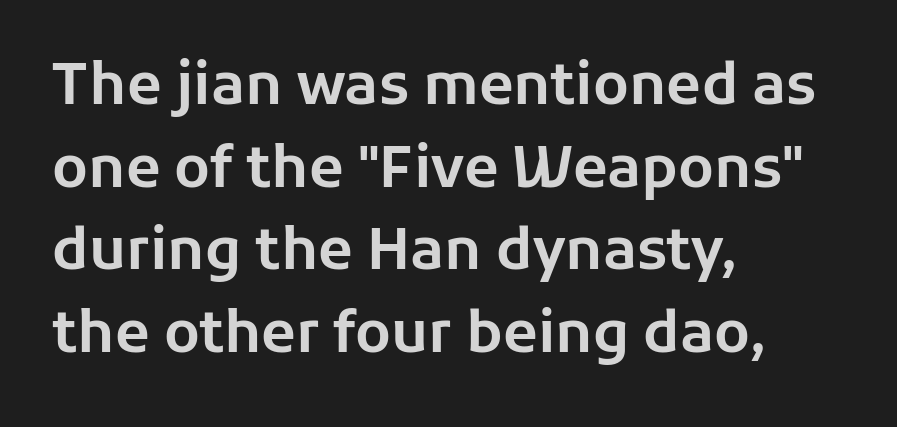
Q: Is the text italic (slanted)? A: No, it is upright.
Q: Is the typeface a serif or a sans-serif typeface? A: Sans-serif.
Q: Is the text underlined? A: No.
Q: How is the paragraph aligned? A: Left-aligned.
Q: Is the spacing between letters normal or unusually wide? A: Normal.
Q: Is the spacing between lines tight, normal or loose? A: Normal.
Q: Width (condensed, normal, or wide)? A: Normal.
Q: Stroke contrast? A: Low.
Q: x-height? A: Medium.
Q: Monospaced? A: No.
